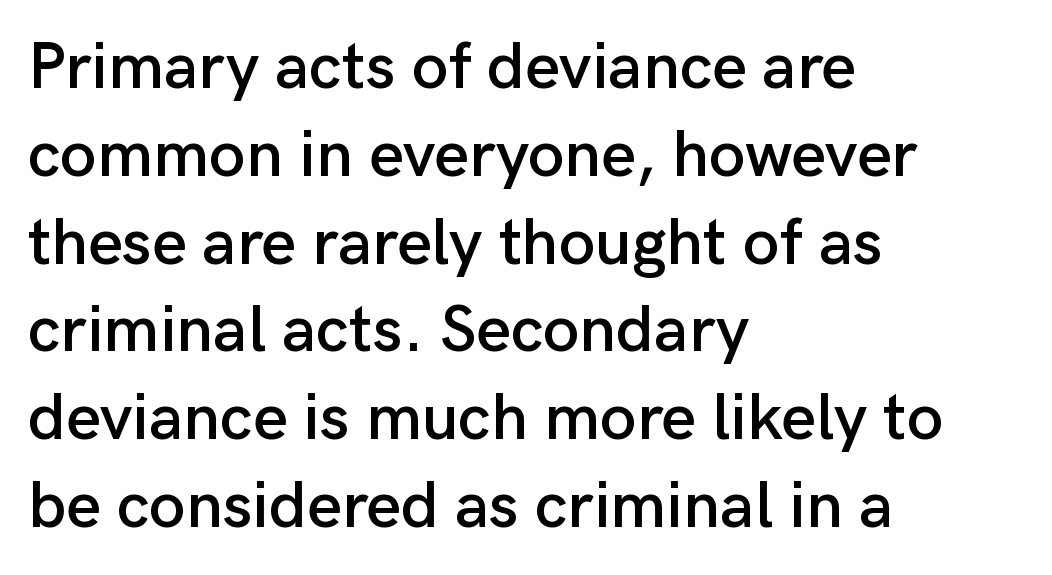
The image shows 66 px sans-serif type, upright; set left-aligned, normal line spacing (1.33x), normal letter spacing, not underlined; low stroke contrast and a medium x-height.
